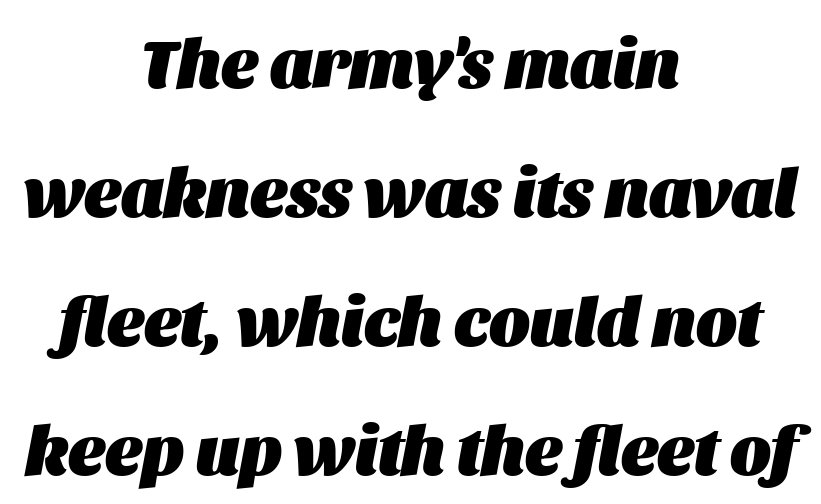
Does extra space separate the letters? No, they use regular spacing. These lines are rendered in a variable-pitch font. This sample uses an oblique cut, with every glyph tilted off the vertical. This rendering uses center alignment, leaving both contours irregular but symmetric.
